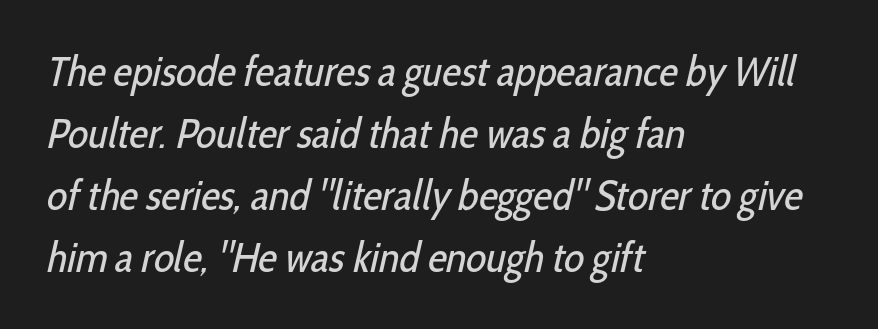
The image shows 42 px regular-weight, condensed sans-serif type; set left-aligned, normal line spacing (1.48x), normal letter spacing, not underlined; low stroke contrast and a medium x-height.
